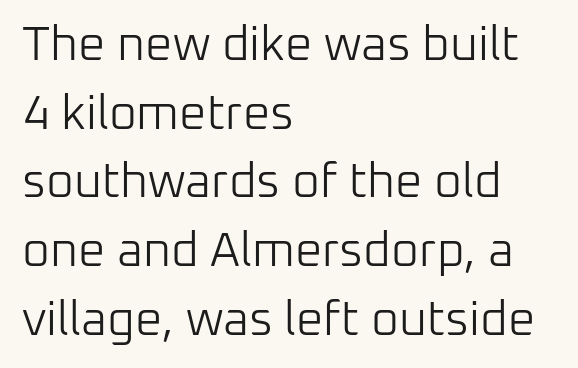
You could not count columns in this text — the font is proportionally spaced. Inter-character spacing is left at the font's built-in metrics. When letters stand straight like this, we call the style roman or upright. Descenders hang freely into open space. Nope, no serifs anywhere on these letters.
